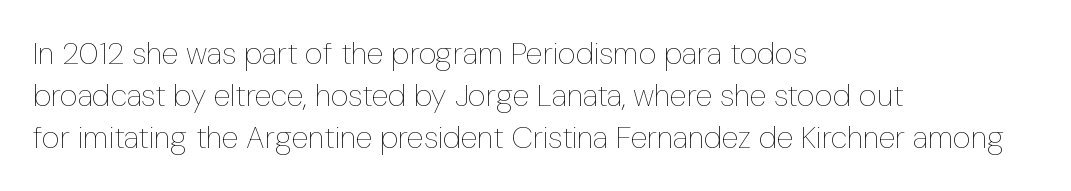
The image shows 31 px thin, condensed type, upright; set left-aligned, normal line spacing (1.35x), normal letter spacing, not underlined; low stroke contrast and a medium x-height.
